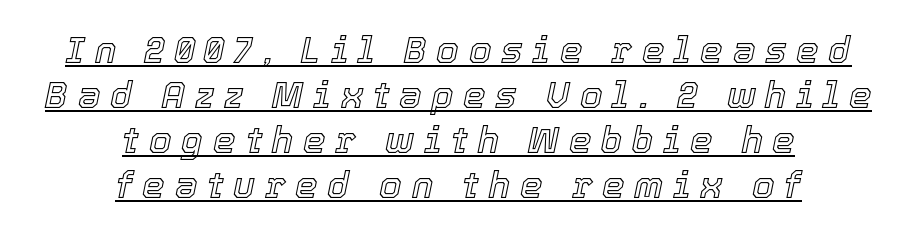
The typesetter has applied underlining to the passage shown. If you measured baseline to baseline, you'd find a middling distance. Tall strokes in this sample are angled rather than plumb. Is this a fixed-width face? No — the glyphs have proportional, varying widths. This rendering uses center alignment, leaving both contours irregular but symmetric.
